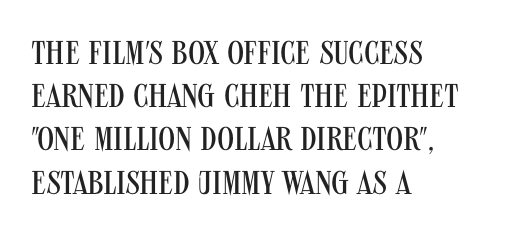
Q: Is the text bold? A: No.
Q: Is the text italic (slanted)? A: No, it is upright.
Q: Is the typeface a serif or a sans-serif typeface? A: Sans-serif.
Q: Is the text underlined? A: No.
Q: How is the paragraph aligned? A: Left-aligned.
Q: Is the spacing between letters normal or unusually wide? A: Normal.
Q: Is the spacing between lines tight, normal or loose? A: Normal.
Q: Width (condensed, normal, or wide)? A: Condensed.
Q: Stroke contrast? A: Medium.
Q: x-height? A: Large.
Q: Monospaced? A: No.
